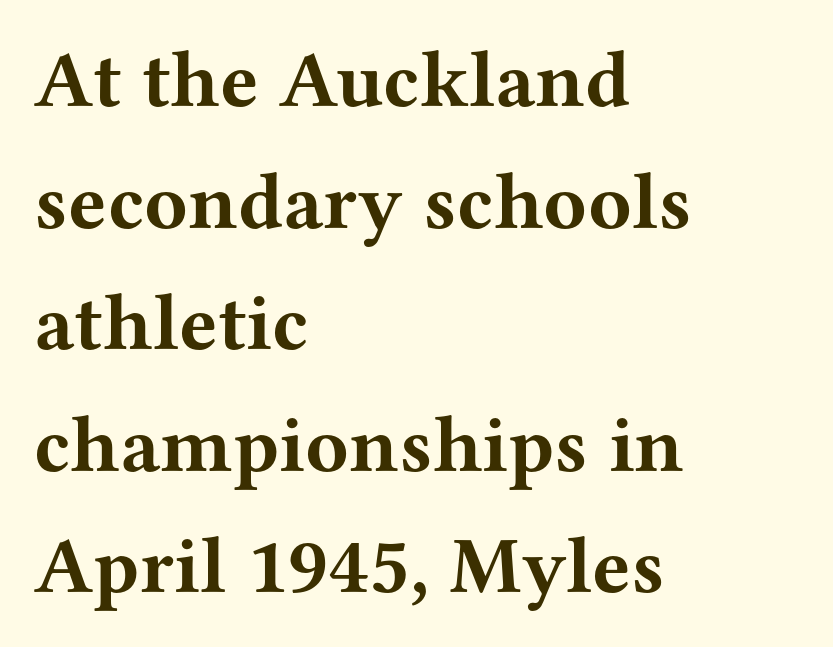
{"serif": "yes", "italic": "no", "bold": "yes", "weight": "bold", "width": "wide", "stroke_contrast": "medium", "x_height": "medium", "monospaced": "no", "underline": "no", "align": "left", "line_spacing": "normal", "line_spacing_ratio": 1.52, "letter_spacing": "normal", "letter_spacing_em": 0.0, "glyph_px": 80}
